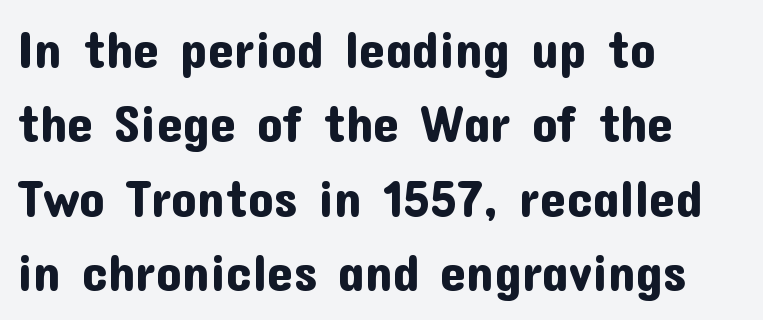
Q: Is the text italic (slanted)? A: No, it is upright.
Q: Is the typeface a serif or a sans-serif typeface? A: Sans-serif.
Q: Is the text underlined? A: No.
Q: How is the paragraph aligned? A: Left-aligned.
Q: Is the spacing between letters normal or unusually wide? A: Normal.
Q: Is the spacing between lines tight, normal or loose? A: Normal.
Q: Width (condensed, normal, or wide)? A: Normal.
Q: Stroke contrast? A: Low.
Q: x-height? A: Medium.
Q: Monospaced? A: No.
